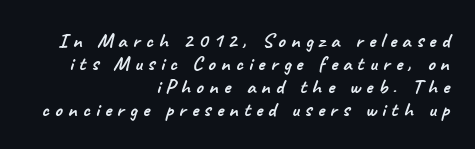
These lines stack with their right ends in a neat column. The baseline area is clear. Closely set lines give the paragraph a compact silhouette. Display-style spreading of the glyphs; the letterfit is very open.
